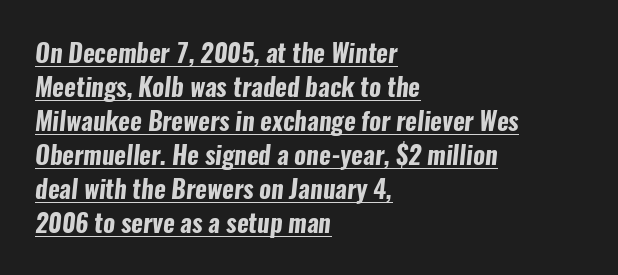
{"bold": "yes", "underline": "yes", "align": "left", "line_spacing": "normal", "line_spacing_ratio": 1.36, "letter_spacing": "normal", "letter_spacing_em": 0.0, "glyph_px": 25}
